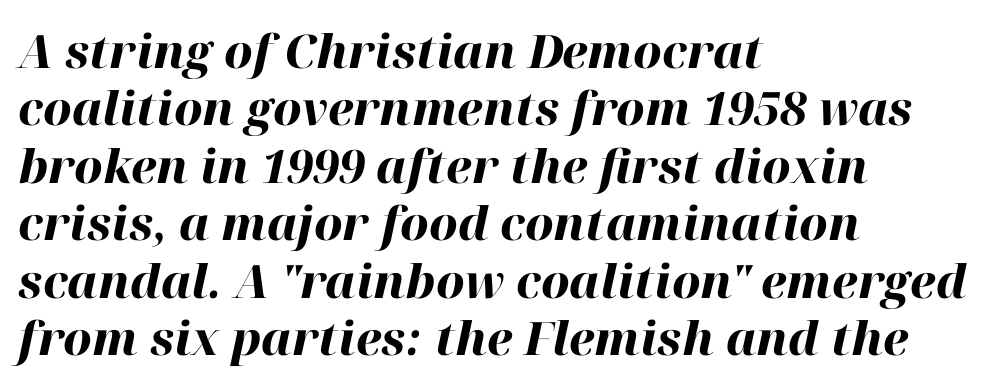
The image shows 46 px heavy type, italic (leaning right); set left-aligned, normal line spacing (1.25x), normal letter spacing, not underlined; high stroke contrast and a medium x-height.
